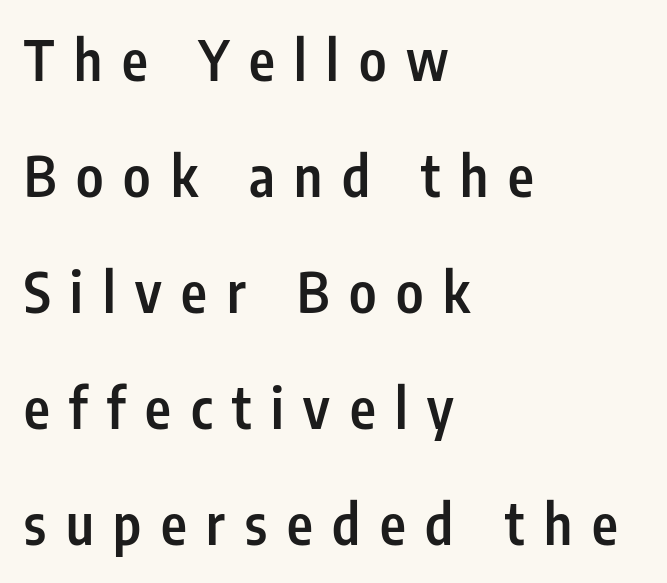
The image shows 55 px semibold, condensed sans-serif type, upright; set left-aligned, loose line spacing (2.11x), unusually wide letter spacing (+0.36 em), not underlined; low stroke contrast and a medium x-height.
